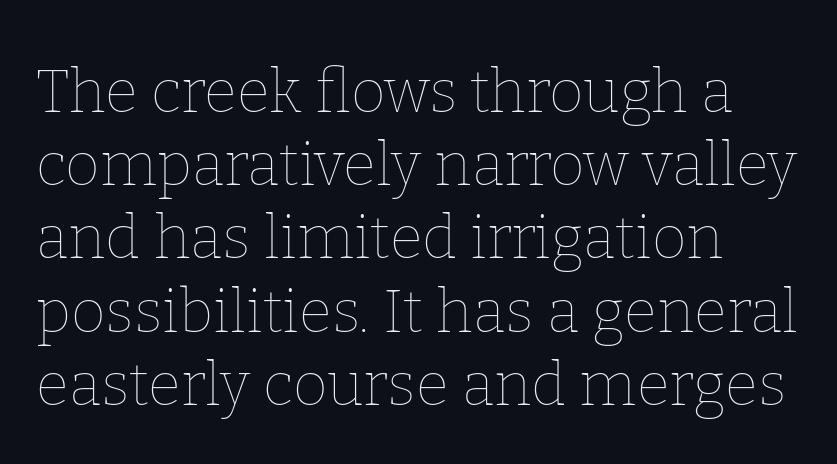
Q: Is the text bold? A: No.
Q: Is the text italic (slanted)? A: No, it is upright.
Q: Is the text underlined? A: No.
Q: How is the paragraph aligned? A: Left-aligned.
Q: Is the spacing between letters normal or unusually wide? A: Normal.
Q: Width (condensed, normal, or wide)? A: Normal.
Q: Stroke contrast? A: Low.
Q: x-height? A: Medium.
Q: Monospaced? A: No.
